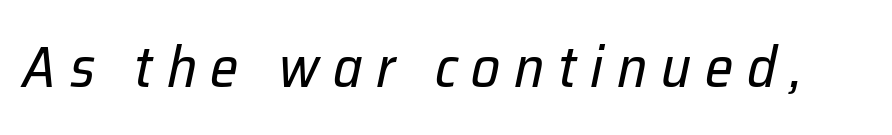
Beneath every word, the page is bare. The strokes carry an ordinary text weight at most. In terms of letterspacing, this is a distinctly airy, spread setting. This is oblique type, the kind used for emphasis or titles. Think of a printed novel: that variable character pitch is what you see here.
